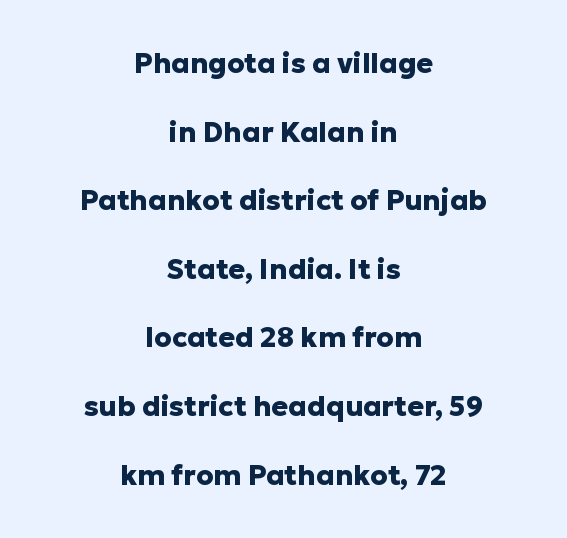
{"serif": "no", "italic": "no", "bold": "yes", "weight": "heavy", "width": "normal", "stroke_contrast": "low", "x_height": "medium", "monospaced": "no", "underline": "no", "align": "center", "line_spacing": "loose", "line_spacing_ratio": 2.45, "letter_spacing": "normal", "letter_spacing_em": 0.0, "glyph_px": 28}
